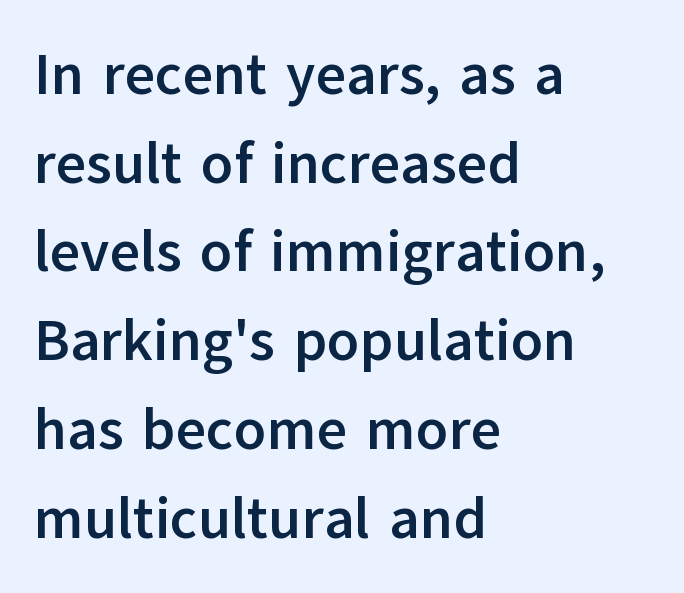
The image shows 58 px semibold sans-serif type, upright; set left-aligned, normal line spacing (1.53x), normal letter spacing, not underlined; low stroke contrast and a medium x-height.
